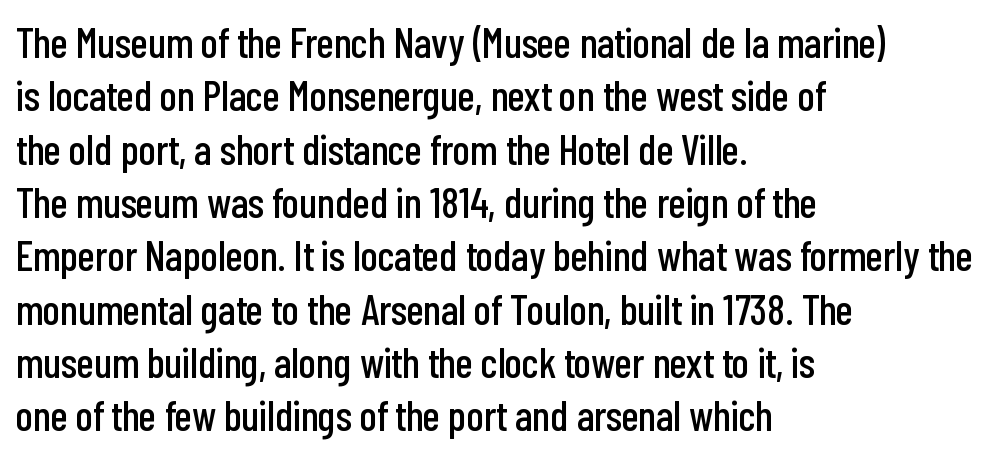
{"serif": "no", "italic": "no", "width": "condensed", "stroke_contrast": "low", "x_height": "medium", "monospaced": "no", "underline": "no", "align": "left", "line_spacing": "normal", "line_spacing_ratio": 1.27, "letter_spacing": "normal", "letter_spacing_em": 0.0, "glyph_px": 42}
